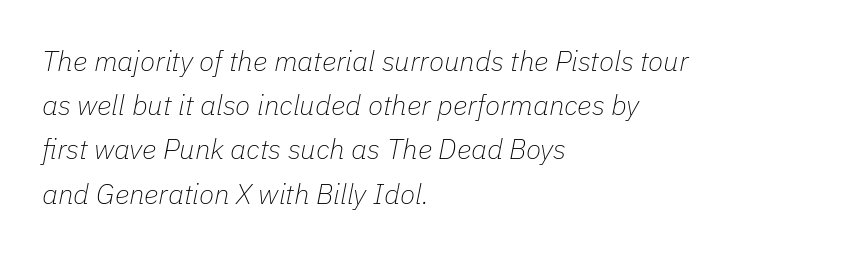
The image shows 28 px thin type, italic (leaning right); set left-aligned, normal line spacing (1.58x), normal letter spacing, not underlined; low stroke contrast and a medium x-height.
